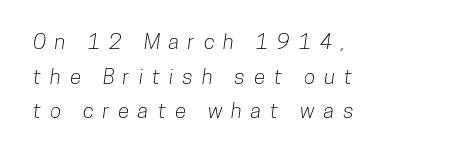
Q: Is the text underlined? A: No.
Q: How is the paragraph aligned? A: Left-aligned.
Q: Is the spacing between letters normal or unusually wide? A: Unusually wide.
Q: Is the spacing between lines tight, normal or loose? A: Normal.
